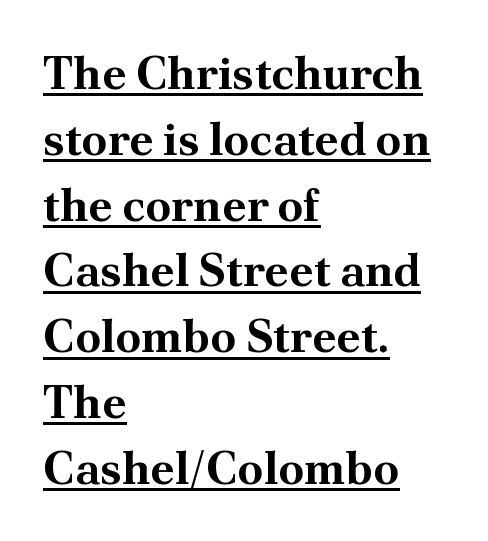
Is this a sans? No — the strokes have serifs. The space between consecutive lines is moderate. It's the straight-up-and-down kind of type. Here the designer chose a conventional face with non-uniform glyph widths. Underline: present. Here the glyphs are tracked normally, forming tight word shapes.
